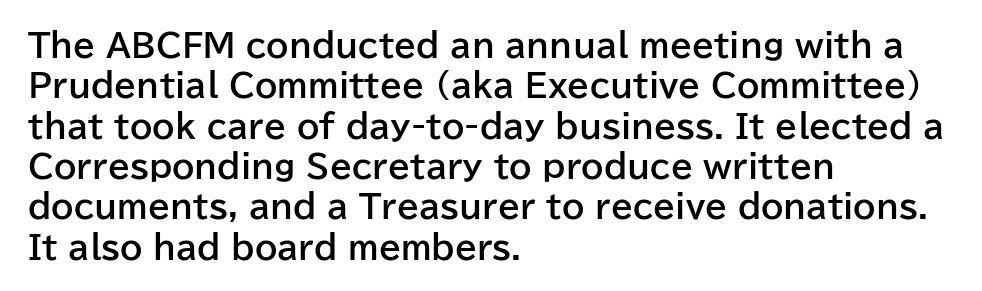
Q: Is the text bold? A: Yes.
Q: Is the text italic (slanted)? A: No, it is upright.
Q: Is the typeface a serif or a sans-serif typeface? A: Sans-serif.
Q: Is the text underlined? A: No.
Q: How is the paragraph aligned? A: Left-aligned.
Q: Is the spacing between letters normal or unusually wide? A: Normal.
Q: Is the spacing between lines tight, normal or loose? A: Normal.
Q: Width (condensed, normal, or wide)? A: Normal.
Q: Stroke contrast? A: Low.
Q: x-height? A: Medium.
Q: Monospaced? A: No.
